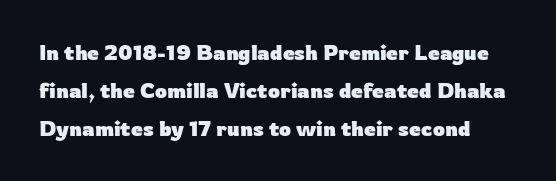
Q: Is the text bold? A: Yes.
Q: Is the text italic (slanted)? A: No, it is upright.
Q: Is the text underlined? A: No.
Q: Is the spacing between letters normal or unusually wide? A: Normal.
